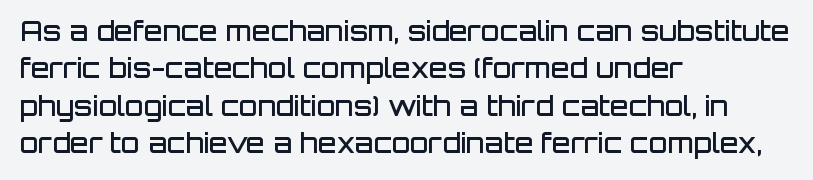
{"italic": "no", "bold": "semi", "underline": "no", "align": "left", "line_spacing": "normal", "line_spacing_ratio": 1.38, "letter_spacing": "normal", "letter_spacing_em": 0.0, "glyph_px": 27}
